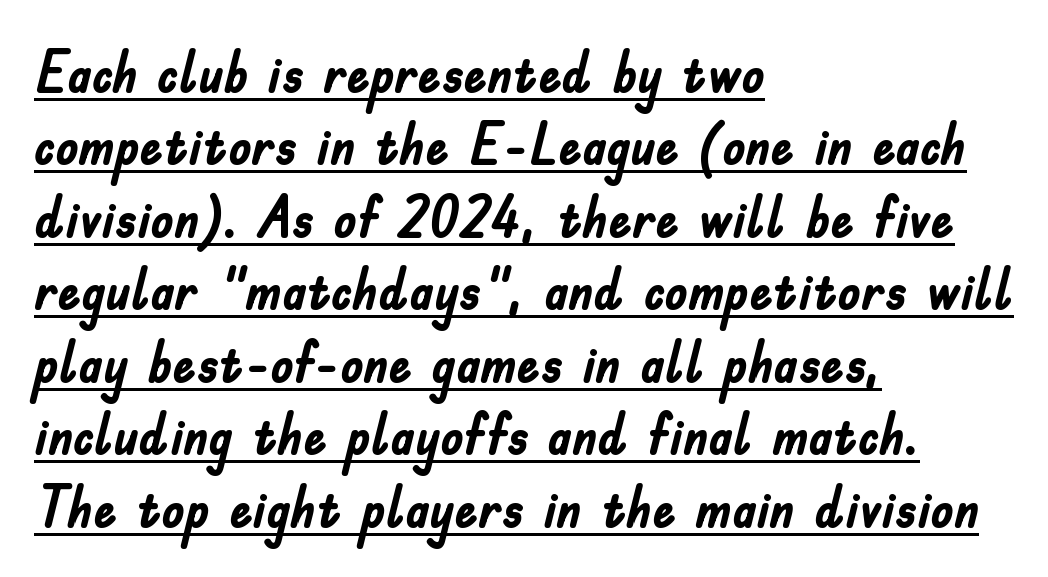
The image shows 58 px semibold, condensed sans-serif type; set left-aligned, normal line spacing (1.25x), normal letter spacing, underlined; low stroke contrast and a small x-height.
